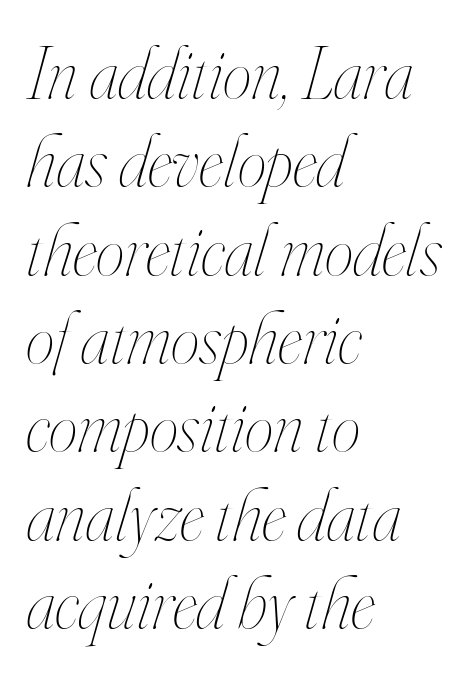
The image shows 73 px thin, condensed type, italic (leaning right); set left-aligned, line spacing 1.21x, normal letter spacing, not underlined; high stroke contrast and a small x-height.
